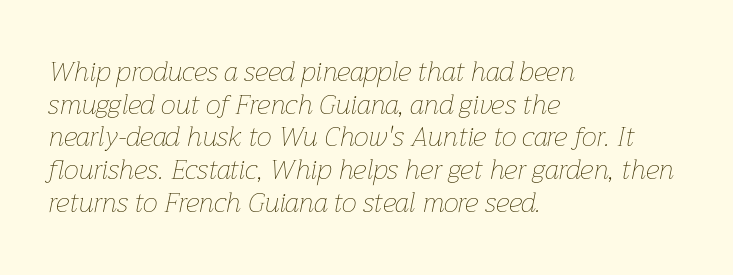
Posture: slanted. Compared with a typical body face, this is equally light or lighter still. Words appear dense and cohesive because spacing is normal. These lines are set flush left with a ragged right edge. Decoration check: the copy has no underline.
